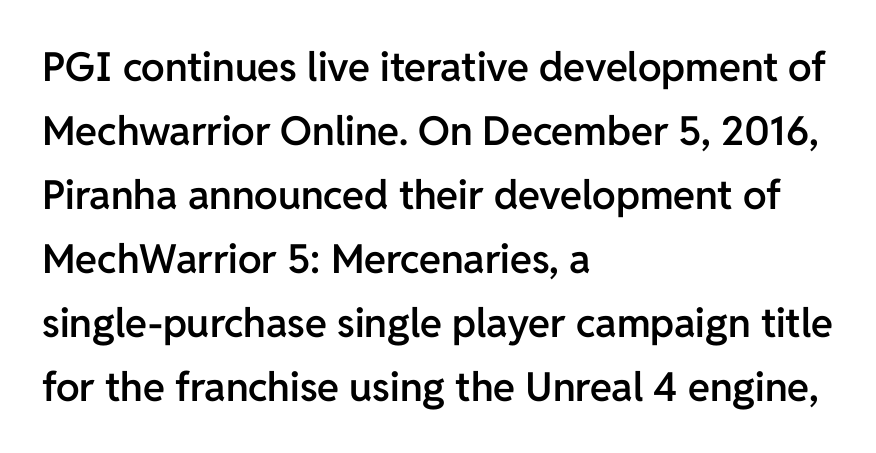
Do the characters align in a grid? No, the font is proportional. Glance below the letters and you will spot only blank space. Unlike a traditional serif, this face leaves its strokes unadorned. You can tell it's not italic because the verticals are truly vertical.
